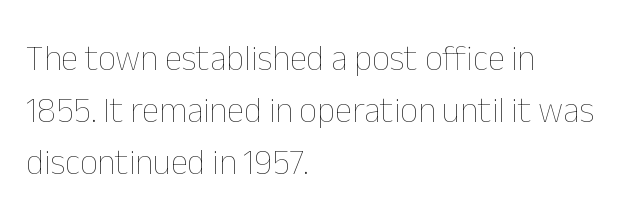
The image shows 35 px thin type, upright; set left-aligned, normal line spacing (1.48x), normal letter spacing, not underlined; low stroke contrast and a medium x-height.
